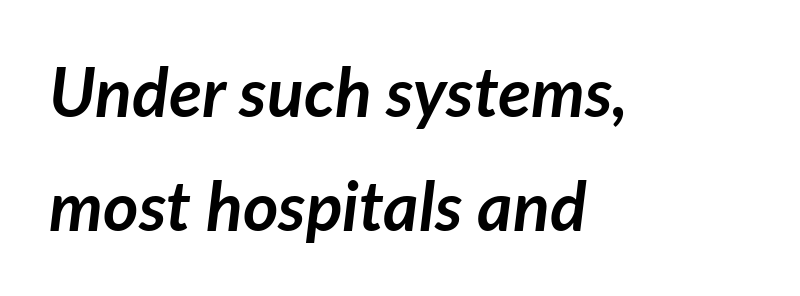
Q: Is the text bold? A: Yes.
Q: Is the text italic (slanted)? A: Yes, it leans right by about 7 degrees.
Q: Is the text underlined? A: No.
Q: How is the paragraph aligned? A: Left-aligned.
Q: Is the spacing between letters normal or unusually wide? A: Normal.
Q: Is the spacing between lines tight, normal or loose? A: Normal.
Q: Width (condensed, normal, or wide)? A: Normal.
Q: Stroke contrast? A: Low.
Q: x-height? A: Medium.
Q: Monospaced? A: No.
